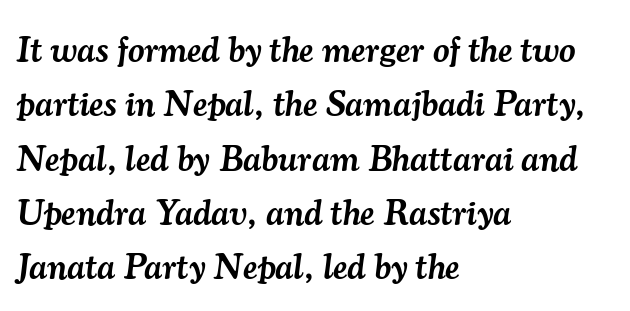
The image shows 36 px semibold serif type, italic (leaning right); set left-aligned, normal line spacing (1.51x), normal letter spacing, not underlined; medium stroke contrast and a small x-height.
